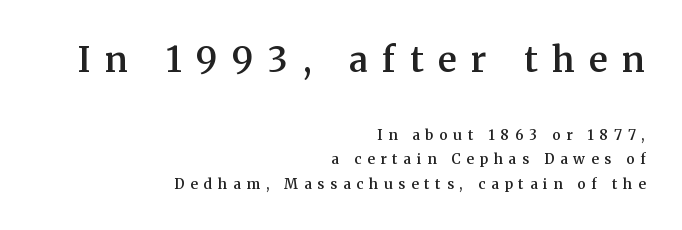
{"serif": "yes", "italic": "no", "bold": "semi", "weight": "semibold", "width": "normal", "stroke_contrast": "medium", "x_height": "medium", "monospaced": "no", "underline": "no", "align": "right", "line_spacing_ratio": 1.74, "letter_spacing": "wide", "letter_spacing_em": 0.42, "larger_block": "first", "size_ratio": 2.5, "glyph_px": 35}
